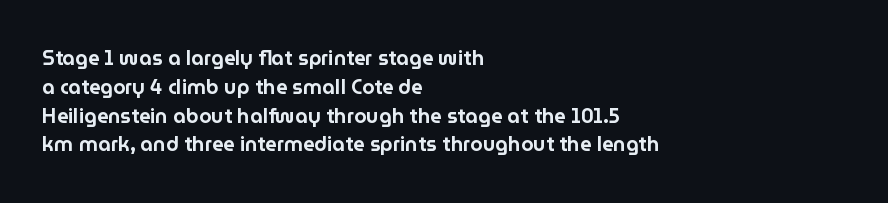
{"italic": "no", "underline": "no", "align": "left", "line_spacing": "normal", "line_spacing_ratio": 1.44, "letter_spacing": "normal", "letter_spacing_em": 0.0, "glyph_px": 20}
